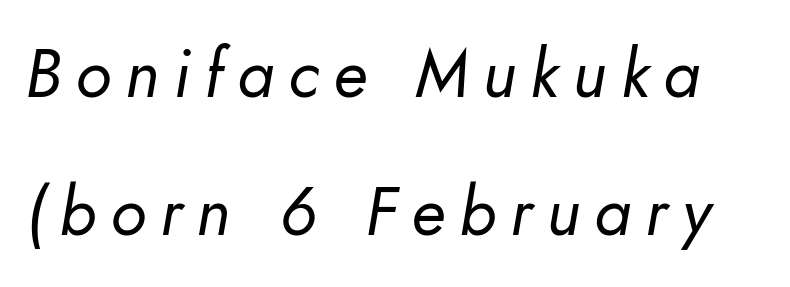
The image shows 67 px regular-weight type, italic (leaning right); set loose line spacing (2.06x), unusually wide letter spacing (+0.21 em), not underlined; low stroke contrast and a small x-height.
